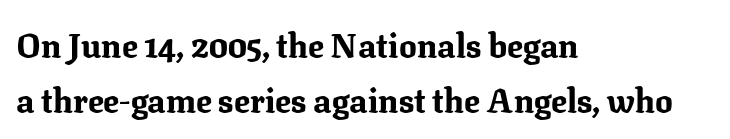
Q: Is the text bold? A: Yes.
Q: Is the text italic (slanted)? A: No, it is upright.
Q: Is the typeface a serif or a sans-serif typeface? A: Serif.
Q: Is the text underlined? A: No.
Q: How is the paragraph aligned? A: Left-aligned.
Q: Is the spacing between letters normal or unusually wide? A: Normal.
Q: Is the spacing between lines tight, normal or loose? A: Normal.
Q: Width (condensed, normal, or wide)? A: Normal.
Q: Stroke contrast? A: Medium.
Q: x-height? A: Medium.
Q: Monospaced? A: No.
